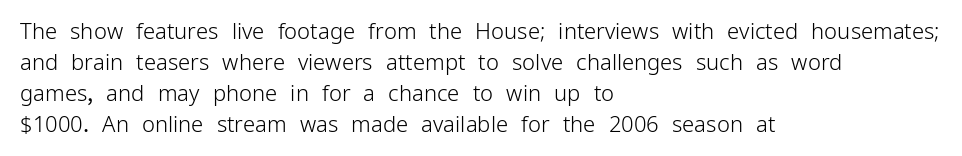
The words here are not underlined. Default kerning and tracking; the words read as compact shapes. The paragraph shown leans on its left margin. Posture: straight, roman, zero tilt. Vertical stems look standard width or narrower in stroke. Vertical spacing — default.
